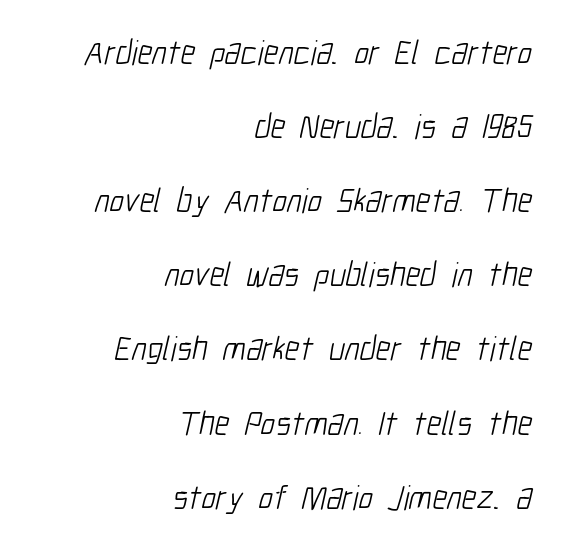
Tracking here is standard; glyphs follow each other at the usual distance. Proportional: the letters do not fall into vertical columns. A sans-serif font was chosen for this passage. This block would shrink considerably if given ordinary leading; it's expanded now. The typesetter chose a ragged-left arrangement here. A bare baseline throughout the passage.
